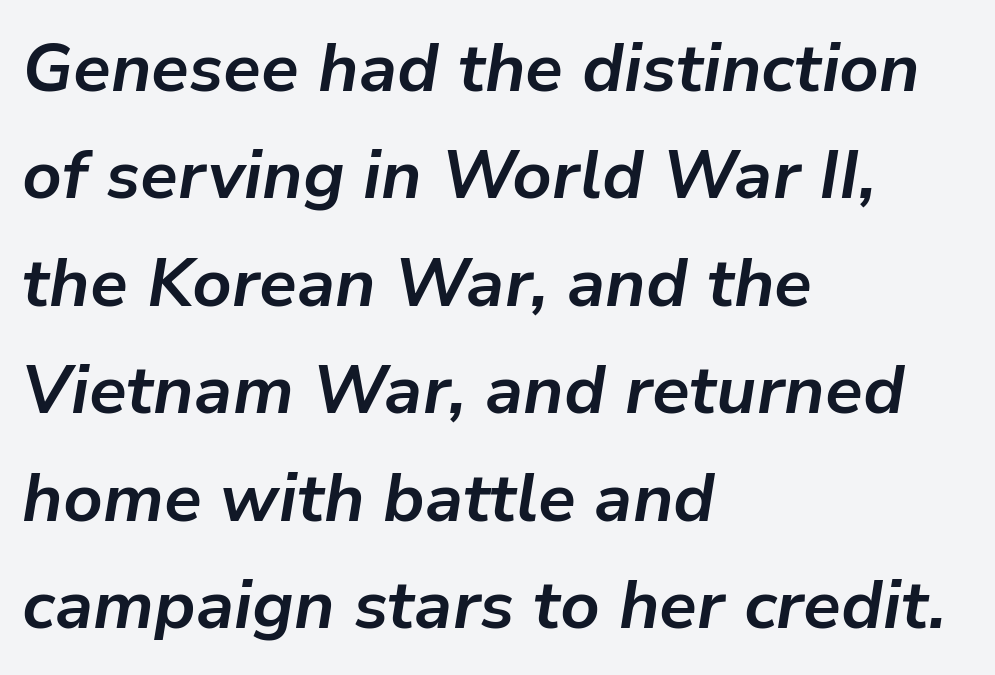
{"italic": "yes", "lean": "right", "slant_degrees": 9, "bold": "yes", "weight": "bold", "width": "normal", "stroke_contrast": "low", "x_height": "medium", "monospaced": "no", "underline": "no", "align": "left", "line_spacing": "normal", "line_spacing_ratio": 1.58, "letter_spacing": "normal", "letter_spacing_em": 0.0, "glyph_px": 68}
